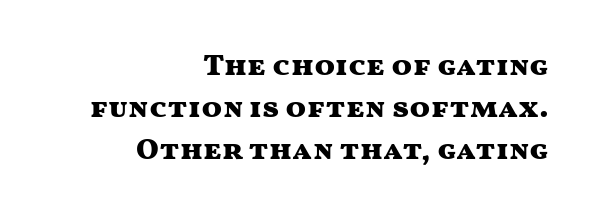
Q: Is the text bold? A: Yes.
Q: Is the text italic (slanted)? A: No, it is upright.
Q: Is the typeface a serif or a sans-serif typeface? A: Sans-serif.
Q: Is the text underlined? A: No.
Q: How is the paragraph aligned? A: Right-aligned.
Q: Is the spacing between letters normal or unusually wide? A: Normal.
Q: Is the spacing between lines tight, normal or loose? A: Normal.
Q: Width (condensed, normal, or wide)? A: Wide.
Q: Stroke contrast? A: Medium.
Q: x-height? A: Medium.
Q: Monospaced? A: No.
